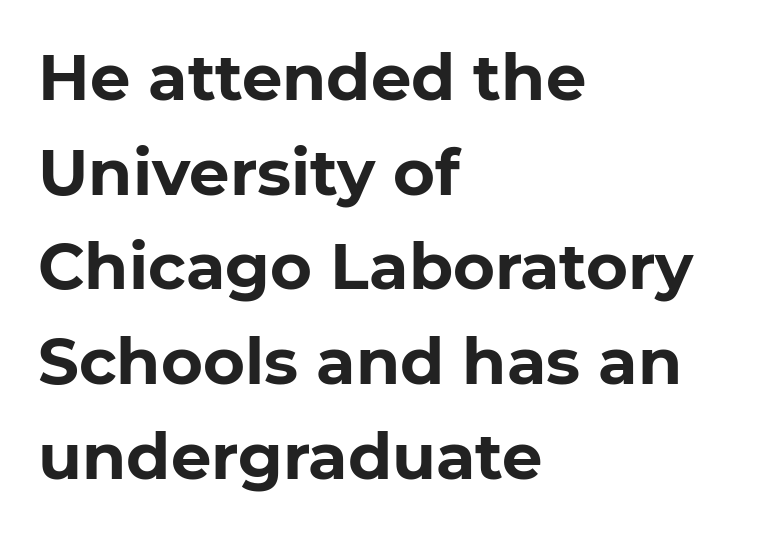
{"serif": "no", "italic": "no", "bold": "yes", "weight": "bold", "width": "normal", "stroke_contrast": "low", "x_height": "medium", "monospaced": "no", "underline": "no", "align": "left", "line_spacing": "normal", "line_spacing_ratio": 1.48, "letter_spacing": "normal", "letter_spacing_em": 0.0, "glyph_px": 64}
